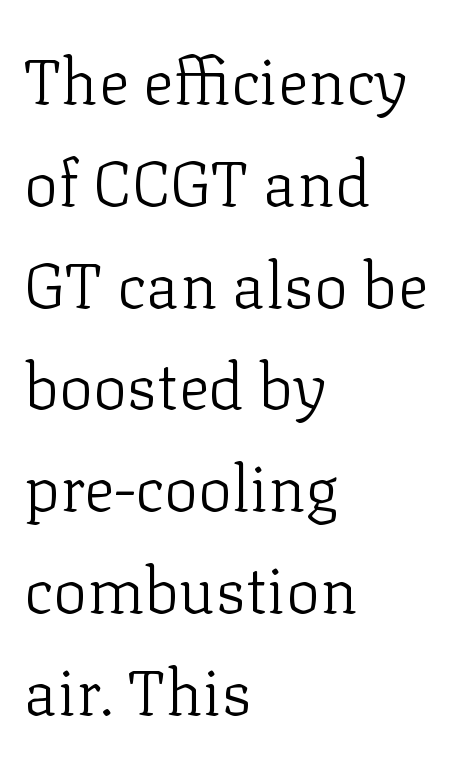
Q: Is the text bold? A: No.
Q: Is the text italic (slanted)? A: No, it is upright.
Q: Is the typeface a serif or a sans-serif typeface? A: Serif.
Q: Is the text underlined? A: No.
Q: How is the paragraph aligned? A: Left-aligned.
Q: Is the spacing between letters normal or unusually wide? A: Normal.
Q: Is the spacing between lines tight, normal or loose? A: Normal.
Q: Width (condensed, normal, or wide)? A: Normal.
Q: Stroke contrast? A: Low.
Q: x-height? A: Medium.
Q: Monospaced? A: No.
